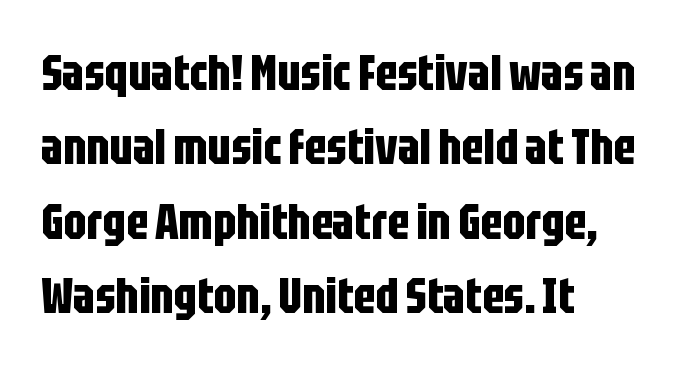
{"serif": "no", "italic": "no", "bold": "yes", "weight": "bold", "width": "condensed", "stroke_contrast": "low", "x_height": "large", "monospaced": "no", "underline": "no", "align": "left", "line_spacing": "normal", "line_spacing_ratio": 1.52, "letter_spacing": "normal", "letter_spacing_em": 0.0, "glyph_px": 49}
